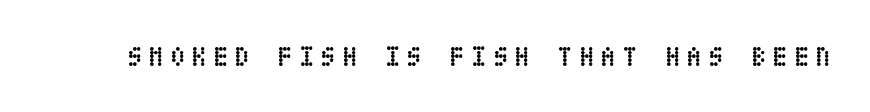
Q: Is the text bold? A: Yes.
Q: Is the text italic (slanted)? A: No, it is upright.
Q: Is the text underlined? A: No.
Q: Is the spacing between letters normal or unusually wide? A: Unusually wide.
